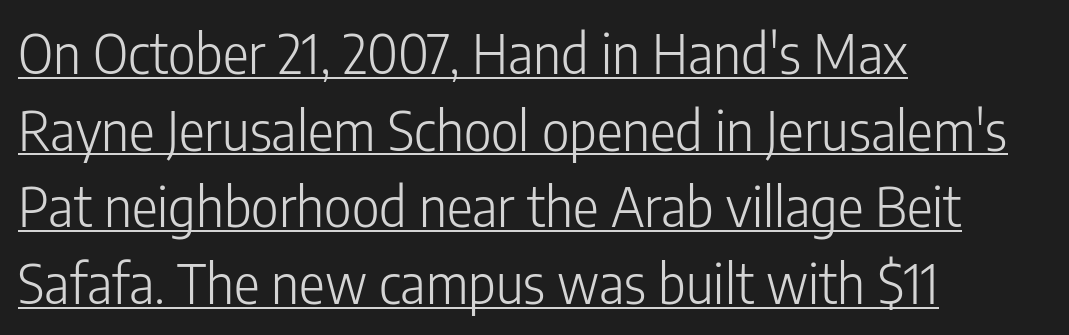
{"serif": "no", "italic": "no", "bold": "no", "weight": "light", "width": "condensed", "stroke_contrast": "low", "x_height": "medium", "monospaced": "no", "underline": "yes", "align": "left", "line_spacing": "normal", "line_spacing_ratio": 1.42, "letter_spacing": "normal", "letter_spacing_em": 0.0, "glyph_px": 54}
